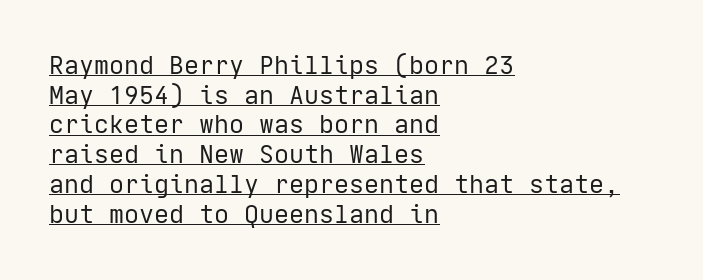
Notice how the passage keeps a crisp vertical edge on the left only. The face used here is rendered with its standard letterfit. A typesetter would mark this as roman, not italic. Descenders here cross a horizontal rule under the line. The cut favours lightness, reaching ordinary text weight at its darkest.
